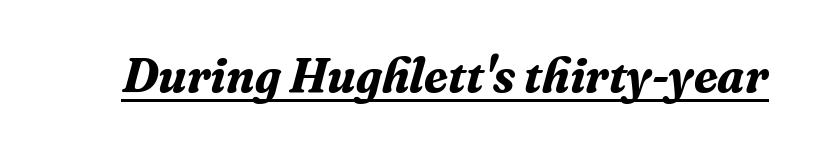
{"serif": "yes", "italic": "yes", "lean": "right", "slant_degrees": 16, "bold": "yes", "weight": "bold", "width": "normal", "stroke_contrast": "medium", "x_height": "medium", "monospaced": "no", "underline": "yes", "letter_spacing": "normal", "letter_spacing_em": 0.0, "glyph_px": 48}
